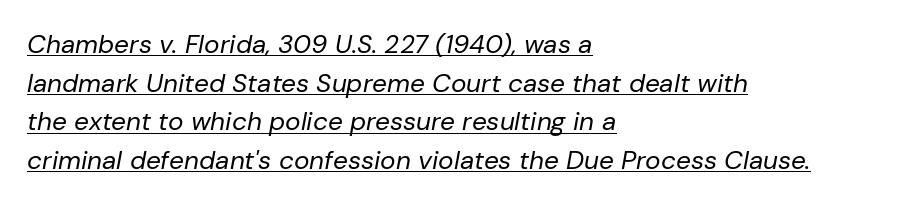
Q: Is the text bold? A: No.
Q: Is the text italic (slanted)? A: Yes, it leans right by about 10 degrees.
Q: Is the text underlined? A: Yes.
Q: How is the paragraph aligned? A: Left-aligned.
Q: Is the spacing between letters normal or unusually wide? A: Normal.
Q: Is the spacing between lines tight, normal or loose? A: Normal.
